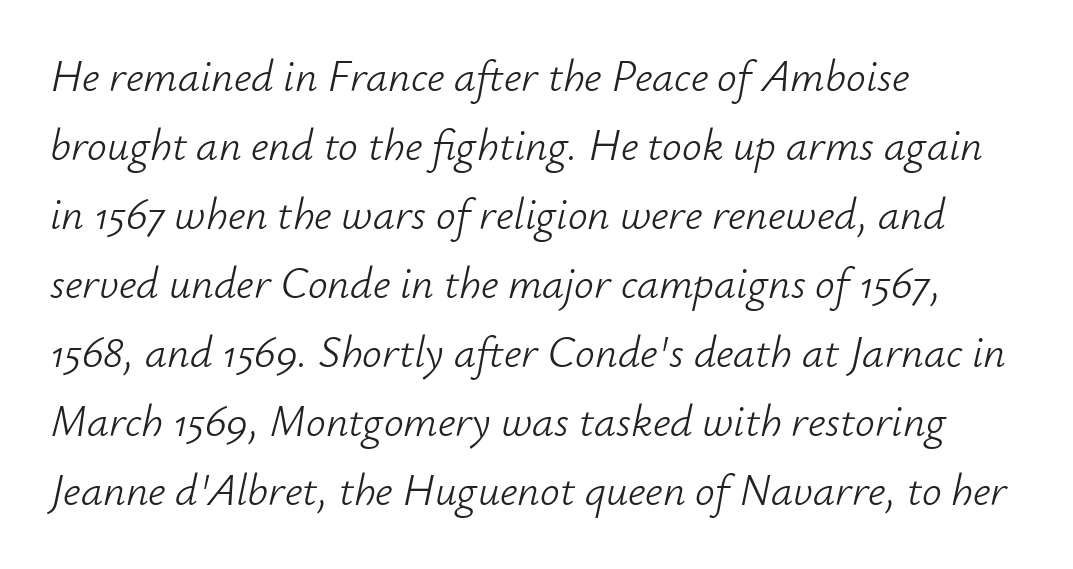
The paragraph shown leans on its left margin. The weight tops out at a normal text grade. The text carries the slant typical of an italic or oblique font. Caption: standard tracking, unaltered. Think of a printed novel: that variable character pitch is what you see here.
